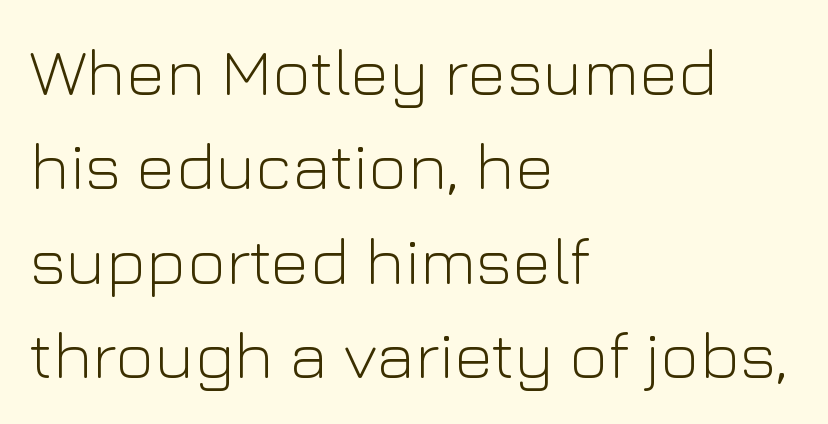
{"serif": "no", "italic": "no", "bold": "no", "weight": "light", "width": "normal", "stroke_contrast": "low", "x_height": "medium", "monospaced": "no", "underline": "no", "align": "left", "line_spacing": "normal", "line_spacing_ratio": 1.41, "letter_spacing": "normal", "letter_spacing_em": 0.0, "glyph_px": 67}
